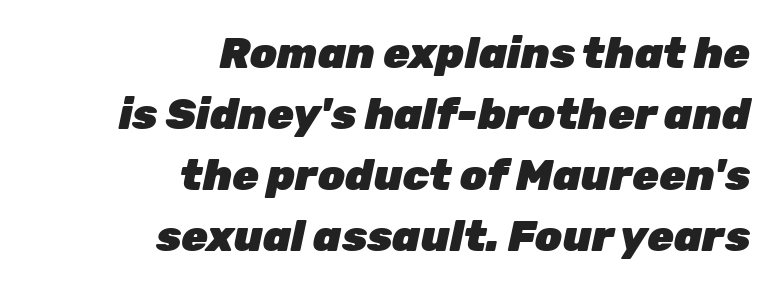
Q: Is the text bold? A: Yes.
Q: Is the text italic (slanted)? A: Yes, it leans right by about 12 degrees.
Q: Is the text underlined? A: No.
Q: How is the paragraph aligned? A: Right-aligned.
Q: Is the spacing between letters normal or unusually wide? A: Normal.
Q: Is the spacing between lines tight, normal or loose? A: Normal.
Q: Width (condensed, normal, or wide)? A: Normal.
Q: Stroke contrast? A: Low.
Q: x-height? A: Medium.
Q: Monospaced? A: No.
